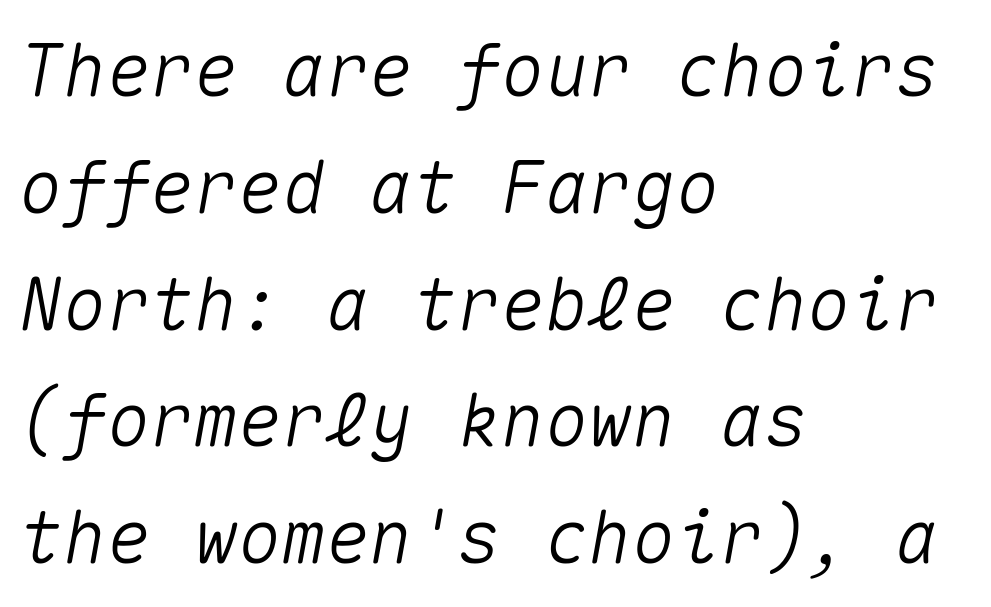
The image shows 73 px text type, italic (leaning right), monospaced; set left-aligned, normal line spacing (1.6x), normal letter spacing, not underlined; medium stroke contrast and a medium x-height.
